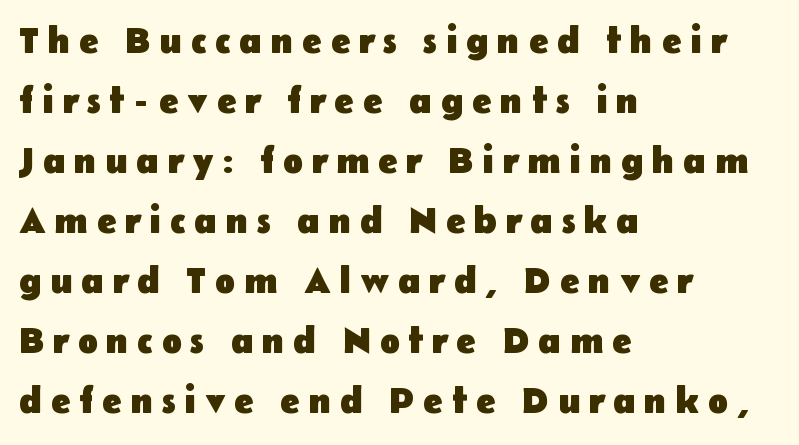
{"serif": "no", "italic": "no", "bold": "yes", "weight": "heavy", "width": "normal", "stroke_contrast": "low", "x_height": "medium", "monospaced": "no", "underline": "no", "align": "left", "line_spacing": "normal", "line_spacing_ratio": 1.62, "letter_spacing": "wide", "letter_spacing_em": 0.23, "glyph_px": 37}
